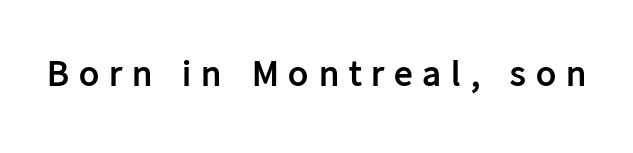
Q: Is the text bold? A: Yes.
Q: Is the text italic (slanted)? A: No, it is upright.
Q: Is the typeface a serif or a sans-serif typeface? A: Sans-serif.
Q: Is the text underlined? A: No.
Q: Is the spacing between letters normal or unusually wide? A: Unusually wide.
Q: Width (condensed, normal, or wide)? A: Normal.
Q: Stroke contrast? A: Low.
Q: x-height? A: Medium.
Q: Monospaced? A: No.
